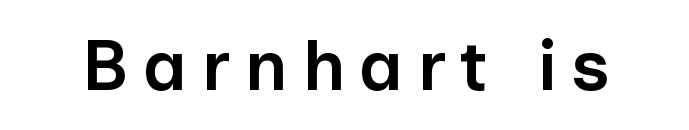
{"serif": "no", "italic": "no", "bold": "semi", "weight": "semibold", "width": "normal", "stroke_contrast": "low", "x_height": "medium", "monospaced": "no", "underline": "no", "letter_spacing": "wide", "letter_spacing_em": 0.2, "glyph_px": 71}
